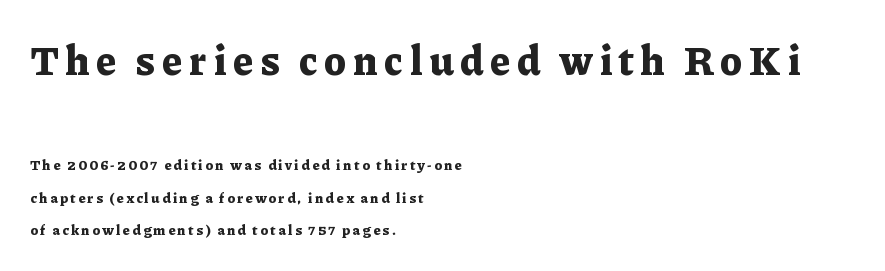
The image shows 40 px bold serif type, upright; set left-aligned, loose line spacing (2.31x), not underlined; the first (top) block is 2.86x larger; low stroke contrast and a medium x-height.
